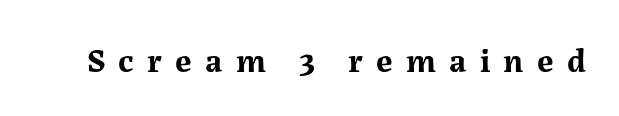
Here the glyphs are tracked loosely, breaking word shapes into spaced letters. Beneath every word, the page is bare. The type sits square on the baseline with zero lean. Looks like regular typesetting: each glyph gets only the width it needs. How heavy is the stroke? Heavy — this is a bold. Each letter's strokes conclude with small projecting serifs.
